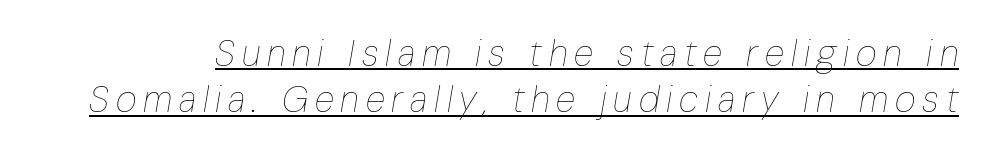
The image shows 36 px thin, condensed type, italic (leaning right); set normal line spacing (1.29x), underlined; low stroke contrast and a medium x-height.
